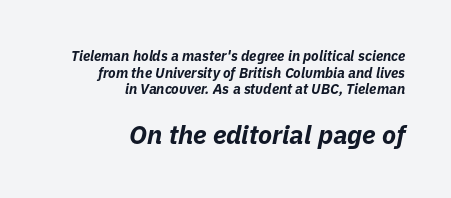
{"italic": "yes", "lean": "right", "slant_degrees": 11, "bold": "yes", "underline": "no", "align": "right", "line_spacing_ratio": 1.19, "letter_spacing": "normal", "letter_spacing_em": 0.0, "larger_block": "second", "size_ratio": 1.86, "glyph_px": 26}
